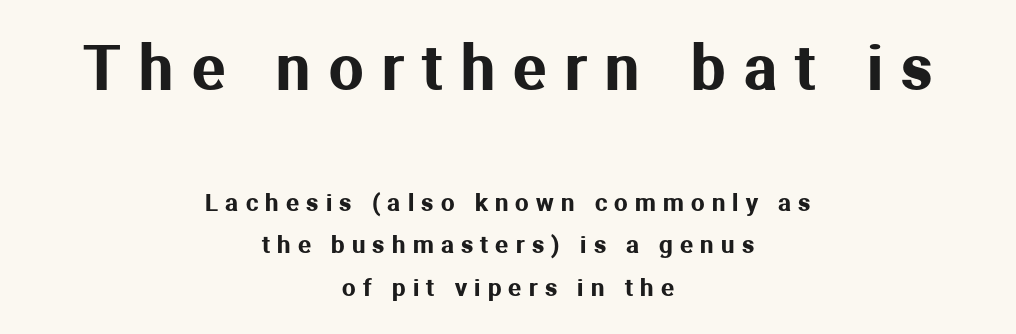
Examine the stroke ends and you'll find no serifs. Tracking value appears strongly positive — letters spread wide. Layout note: lines centered. These two chunks differ in scale, with the top chunk taking the larger measure. Decoration check: the copy has no underline.
